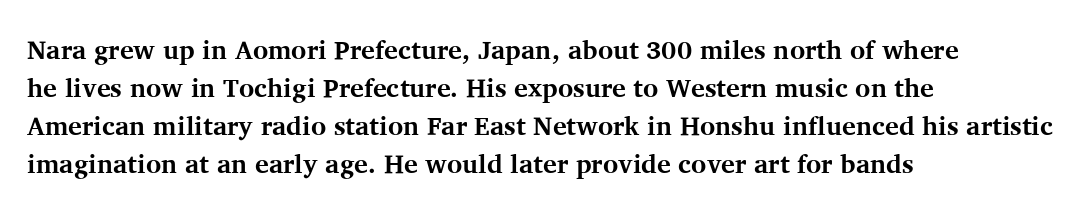
{"italic": "no", "bold": "yes", "underline": "no", "align": "left", "line_spacing": "normal", "line_spacing_ratio": 1.46, "letter_spacing": "normal", "letter_spacing_em": 0.0, "glyph_px": 26}
